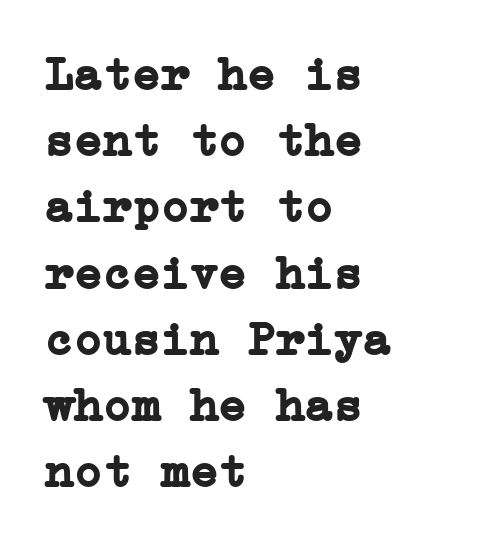
{"serif": "yes", "italic": "no", "bold": "yes", "weight": "semibold", "width": "normal", "stroke_contrast": "low", "x_height": "medium", "underline": "no", "align": "left", "line_spacing": "normal", "line_spacing_ratio": 1.38, "letter_spacing": "normal", "letter_spacing_em": 0.0, "glyph_px": 48}
